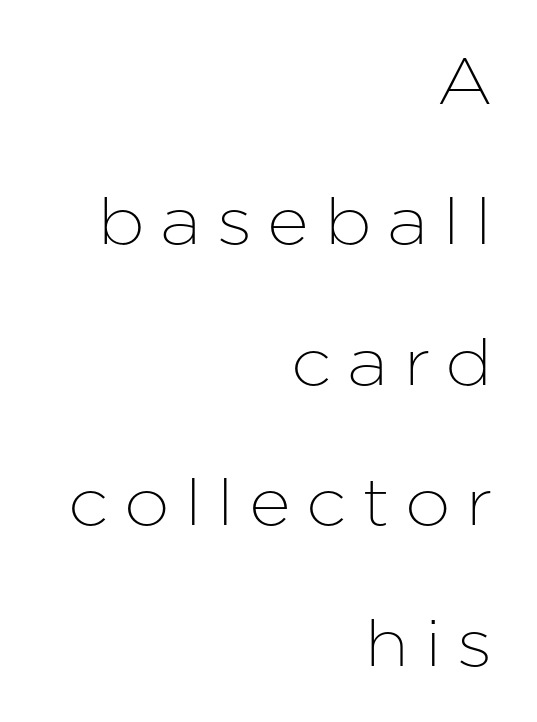
The font's upright variant was chosen for this text. Looks like regular typesetting: each glyph gets only the width it needs. Tracking value appears strongly positive — letters spread wide. Horizontally, the lines are justified to the trailing edge only. Has an underline been added? It has not. The face used here is a sans, in the tradition of grotesques and geometrics.
